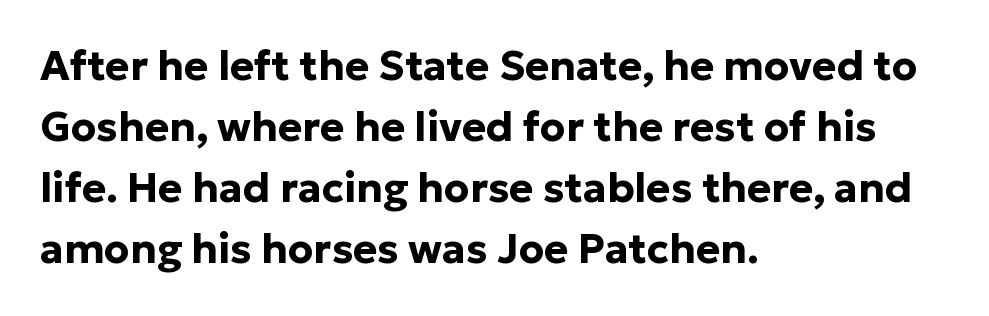
{"serif": "no", "italic": "no", "bold": "yes", "weight": "bold", "width": "normal", "stroke_contrast": "low", "x_height": "medium", "monospaced": "no", "underline": "no", "align": "left", "line_spacing": "normal", "line_spacing_ratio": 1.49, "letter_spacing": "normal", "letter_spacing_em": 0.0, "glyph_px": 41}
